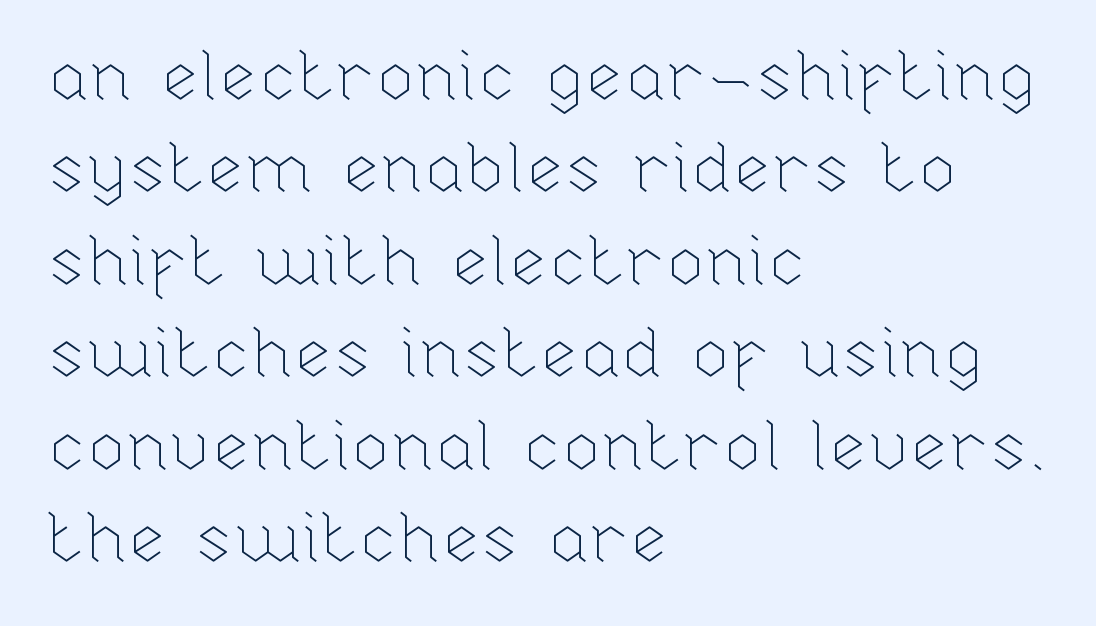
Q: Is the text bold? A: No.
Q: Is the text italic (slanted)? A: No, it is upright.
Q: Is the text underlined? A: No.
Q: How is the paragraph aligned? A: Left-aligned.
Q: Is the spacing between letters normal or unusually wide? A: Normal.
Q: Is the spacing between lines tight, normal or loose? A: Normal.
Q: Width (condensed, normal, or wide)? A: Normal.
Q: Stroke contrast? A: Low.
Q: x-height? A: Medium.
Q: Monospaced? A: No.
